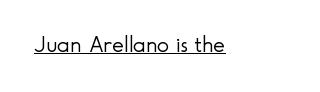
Q: Is the text bold? A: No.
Q: Is the text italic (slanted)? A: No, it is upright.
Q: Is the text underlined? A: Yes.
Q: Is the spacing between letters normal or unusually wide? A: Normal.
